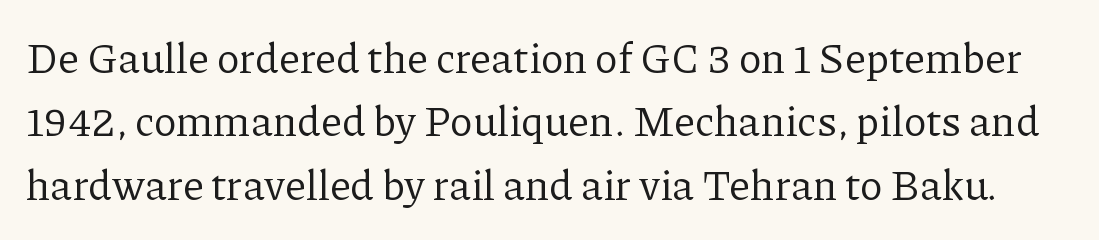
Quick note: underline off. Do the characters align in a grid? No, the font is proportional. This reads as an unemphasized weight, regular at the heaviest. Is this a sans? No — the strokes have serifs.
